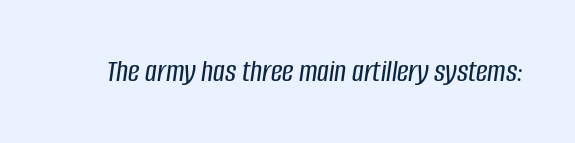
Q: Is the text italic (slanted)? A: Yes, it leans right by about 8 degrees.
Q: Is the text underlined? A: No.
Q: Is the spacing between letters normal or unusually wide? A: Normal.
Q: Width (condensed, normal, or wide)? A: Condensed.
Q: Stroke contrast? A: Low.
Q: x-height? A: Large.
Q: Monospaced? A: No.
